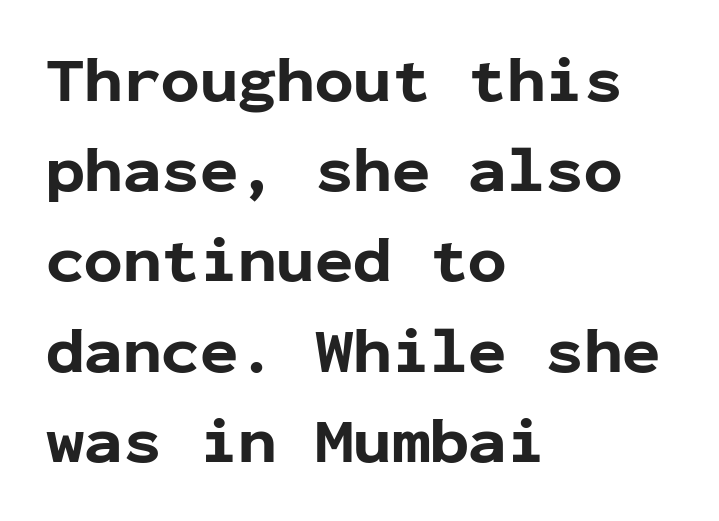
A typesetter would label this face a sans. These words are printed bold, with thick strokes throughout. Each line starts at the same left margin while the right side varies. Every character here occupies the same horizontal width, giving the sample a typewriter-like rhythm. The foot of each line stays bare and open.
